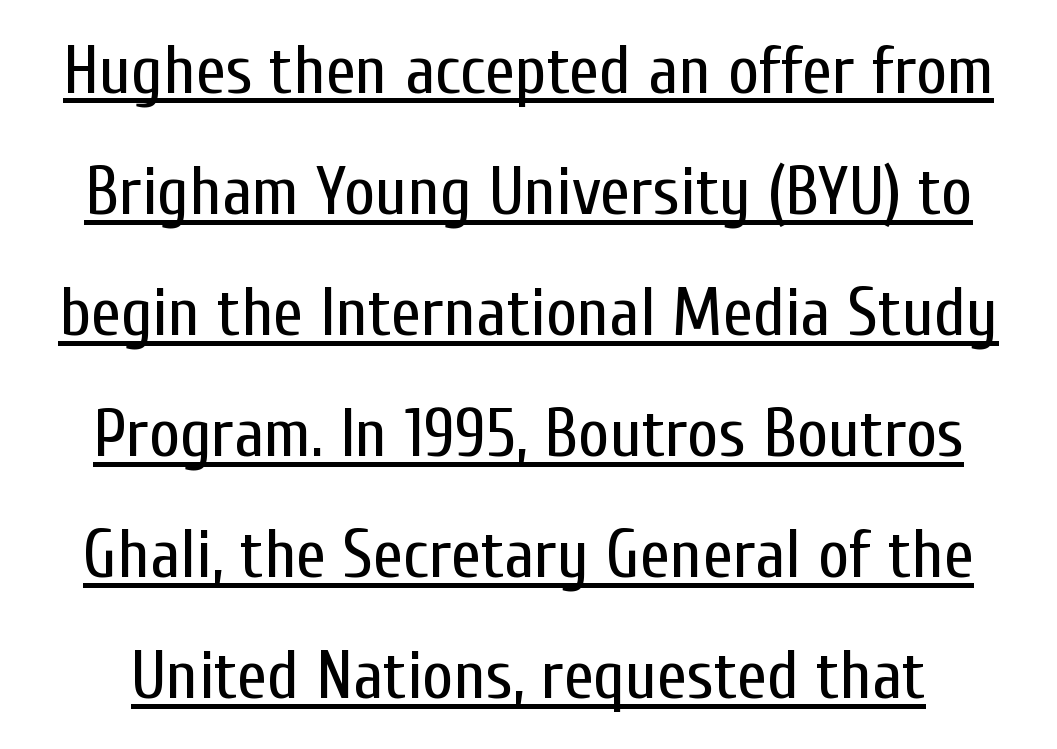
Q: Is the text bold? A: No.
Q: Is the text italic (slanted)? A: No, it is upright.
Q: Is the typeface a serif or a sans-serif typeface? A: Sans-serif.
Q: Is the text underlined? A: Yes.
Q: Is the spacing between letters normal or unusually wide? A: Normal.
Q: Width (condensed, normal, or wide)? A: Condensed.
Q: Stroke contrast? A: Low.
Q: x-height? A: Medium.
Q: Monospaced? A: No.
